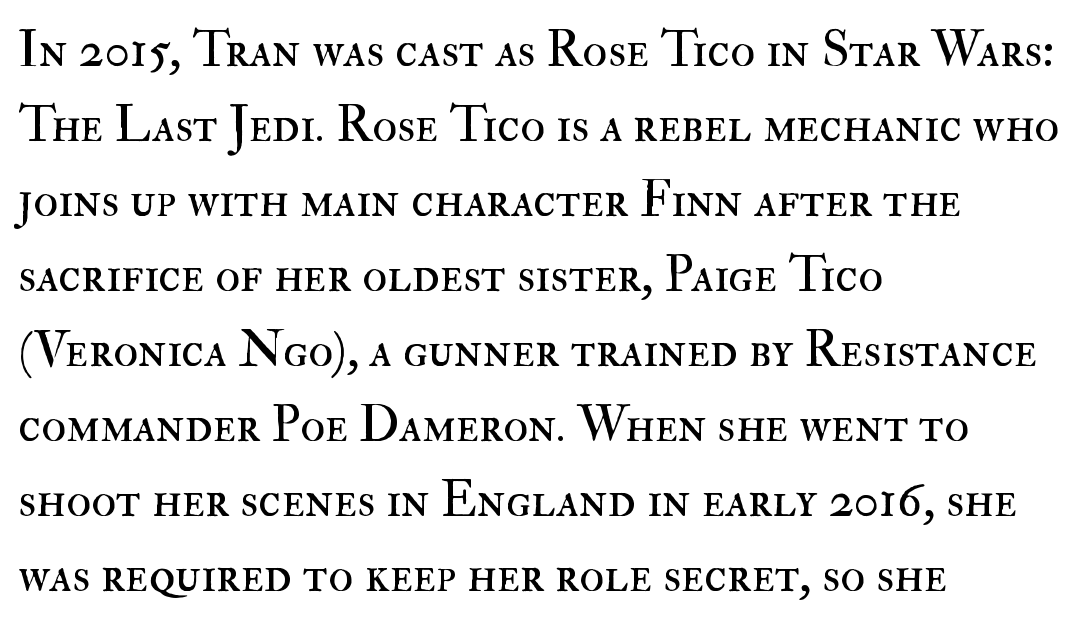
{"italic": "no", "bold": "no", "weight": "regular", "width": "normal", "stroke_contrast": "high", "x_height": "small", "monospaced": "no", "underline": "no", "align": "left", "line_spacing": "normal", "line_spacing_ratio": 1.47, "letter_spacing": "normal", "letter_spacing_em": 0.0, "glyph_px": 51}
